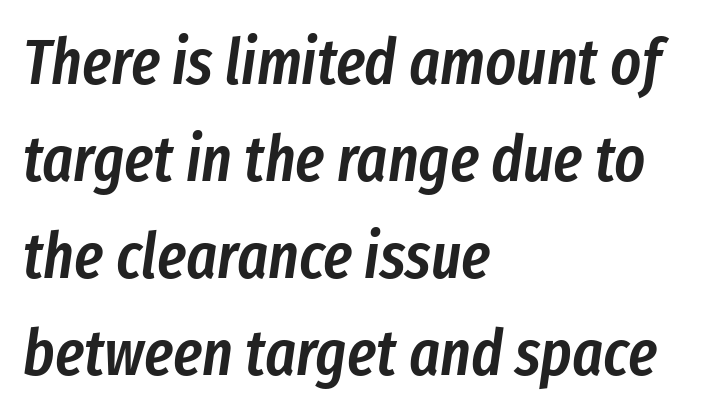
{"italic": "yes", "lean": "right", "slant_degrees": 8, "bold": "semi", "weight": "semibold", "width": "condensed", "stroke_contrast": "low", "x_height": "medium", "monospaced": "no", "underline": "no", "align": "left", "line_spacing": "normal", "line_spacing_ratio": 1.49, "letter_spacing": "normal", "letter_spacing_em": 0.0, "glyph_px": 65}
